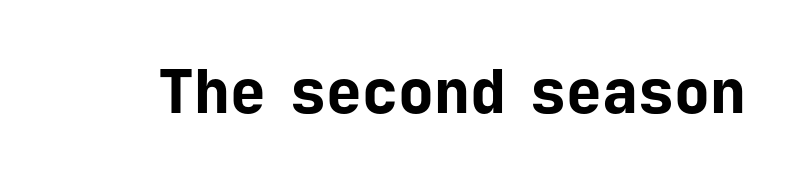
Q: Is the text bold? A: Yes.
Q: Is the text italic (slanted)? A: No, it is upright.
Q: Is the typeface a serif or a sans-serif typeface? A: Sans-serif.
Q: Is the text underlined? A: No.
Q: Is the spacing between letters normal or unusually wide? A: Normal.
Q: Width (condensed, normal, or wide)? A: Normal.
Q: Stroke contrast? A: Low.
Q: x-height? A: Medium.
Q: Monospaced? A: Yes.
